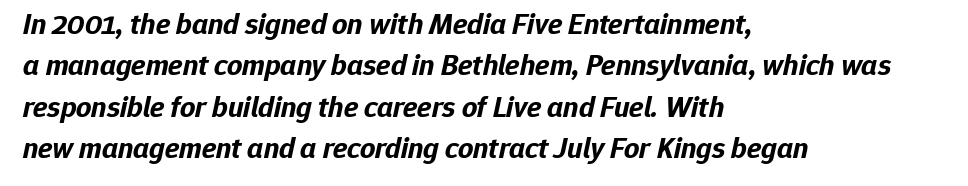
{"italic": "yes", "lean": "right", "slant_degrees": 12, "bold": "yes", "weight": "bold", "width": "normal", "stroke_contrast": "low", "x_height": "medium", "monospaced": "no", "underline": "no", "align": "left", "line_spacing": "normal", "line_spacing_ratio": 1.38, "letter_spacing": "normal", "letter_spacing_em": 0.0, "glyph_px": 30}
